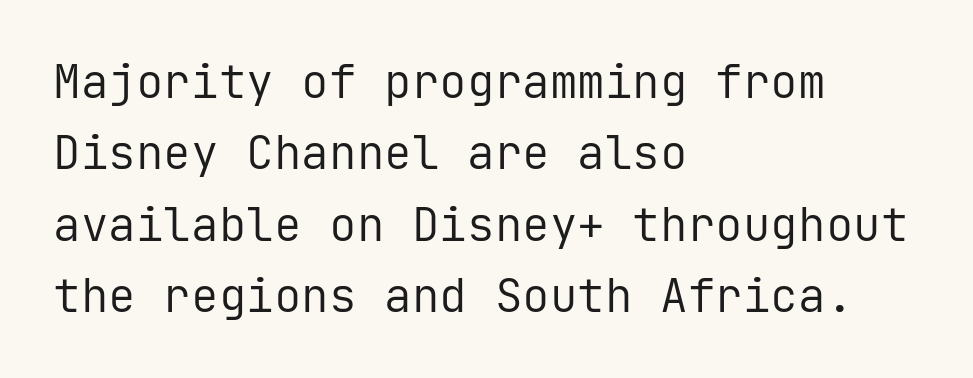
{"serif": "no", "italic": "no", "bold": "no", "weight": "regular", "width": "normal", "stroke_contrast": "low", "x_height": "medium", "monospaced": "yes", "underline": "no", "align": "left", "line_spacing": "normal", "line_spacing_ratio": 1.55, "letter_spacing": "normal", "letter_spacing_em": 0.0, "glyph_px": 46}
